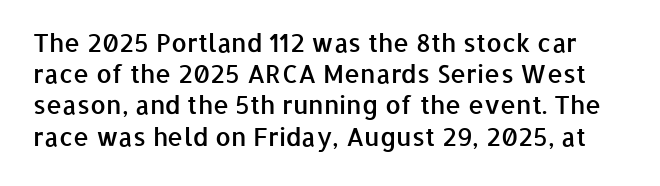
Q: Is the text bold? A: Semi-bold.
Q: Is the text italic (slanted)? A: No, it is upright.
Q: Is the text underlined? A: No.
Q: Is the spacing between letters normal or unusually wide? A: Normal.
Q: Is the spacing between lines tight, normal or loose? A: Normal.
